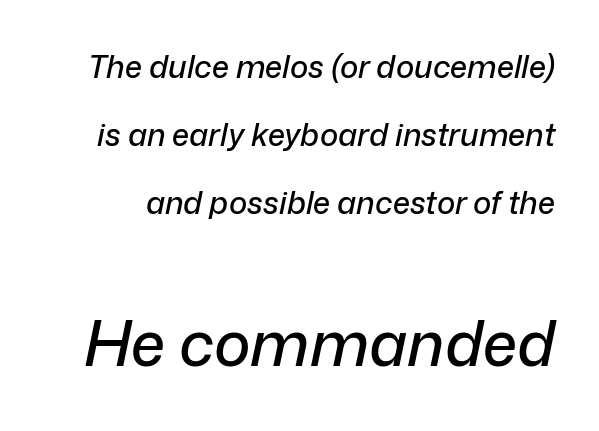
{"italic": "yes", "lean": "right", "slant_degrees": 12, "width": "normal", "stroke_contrast": "low", "x_height": "medium", "monospaced": "no", "underline": "no", "line_spacing": "loose", "line_spacing_ratio": 2.2, "letter_spacing": "normal", "letter_spacing_em": 0.0, "larger_block": "second", "size_ratio": 2.0, "glyph_px": 62}
